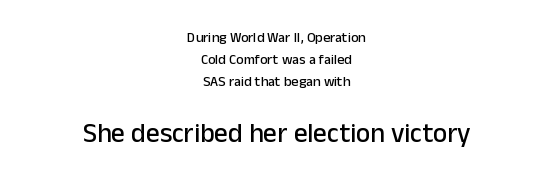
The image shows 27 px text type, upright; set centered, normal line spacing (1.57x), normal letter spacing, not underlined; the second (bottom) block is 1.93x larger.
